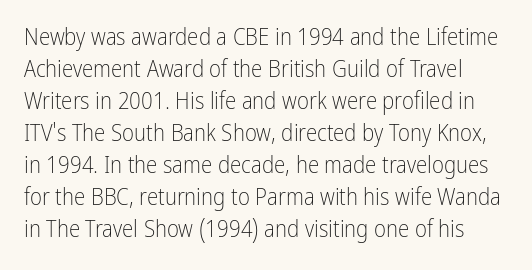
Counters stay open thanks to moderate or lighter strokes. Observe the ordinary spacing: letters are neighbours, not strangers. Interline gaps are of average width in this sample. Each row of text sits above clean, open space.
